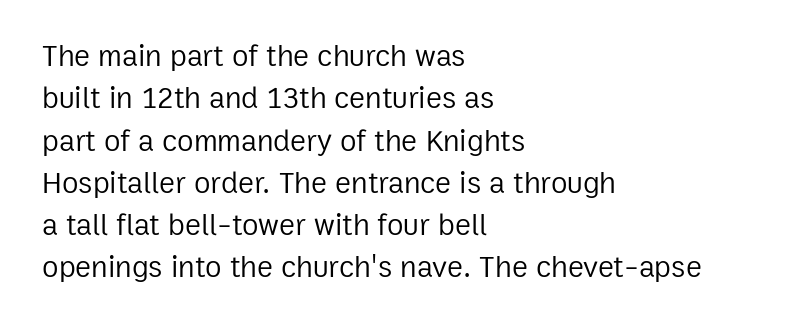
This rendering features lettering with no underline. Each letter keeps its own natural width here, so spacing adapts to shape. This block has exactly the height ordinary leading produces. Unlike a traditional serif, this face leaves its strokes unadorned.
